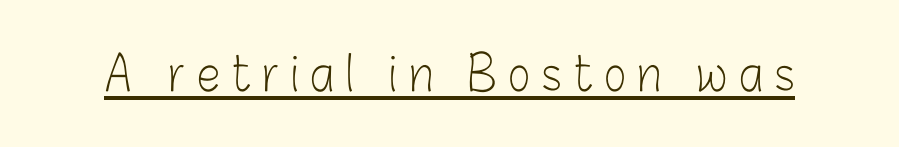
{"serif": "no", "italic": "no", "bold": "no", "weight": "light", "width": "condensed", "stroke_contrast": "low", "x_height": "medium", "monospaced": "no", "underline": "yes", "letter_spacing": "wide", "letter_spacing_em": 0.25, "glyph_px": 47}
